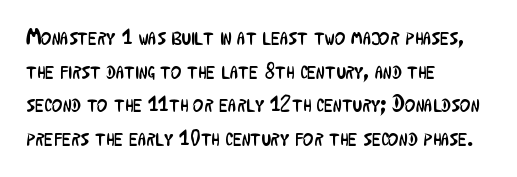
The image shows 23 px text type, upright; set left-aligned, normal line spacing (1.46x), normal letter spacing, not underlined.
